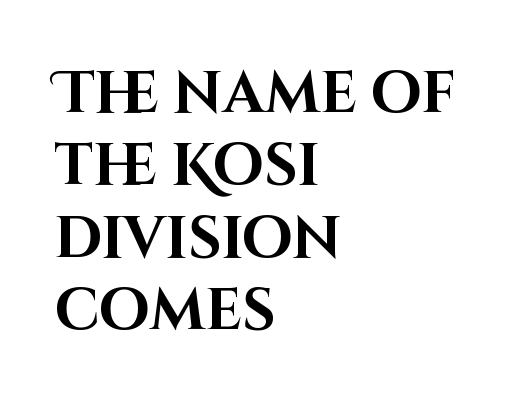
The image shows 58 px bold sans-serif type, upright; set left-aligned, normal line spacing (1.25x), normal letter spacing, not underlined; high stroke contrast and a large x-height.
